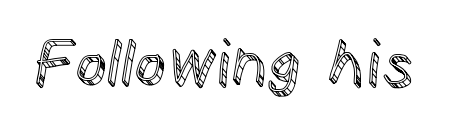
{"width": "normal", "x_height": "large", "monospaced": "no", "underline": "no", "letter_spacing": "normal", "letter_spacing_em": 0.0, "glyph_px": 63}
